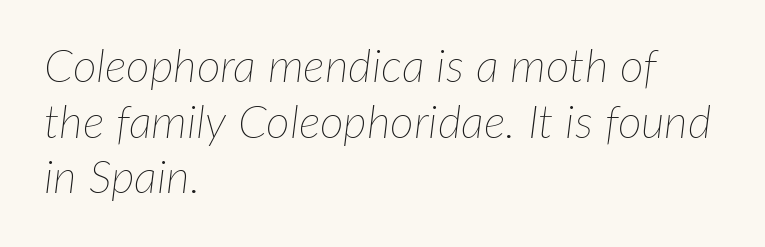
Q: Is the text bold? A: No.
Q: Is the text italic (slanted)? A: Yes, it leans right by about 7 degrees.
Q: Is the text underlined? A: No.
Q: How is the paragraph aligned? A: Left-aligned.
Q: Is the spacing between letters normal or unusually wide? A: Normal.
Q: Width (condensed, normal, or wide)? A: Normal.
Q: Stroke contrast? A: Low.
Q: x-height? A: Medium.
Q: Monospaced? A: No.
